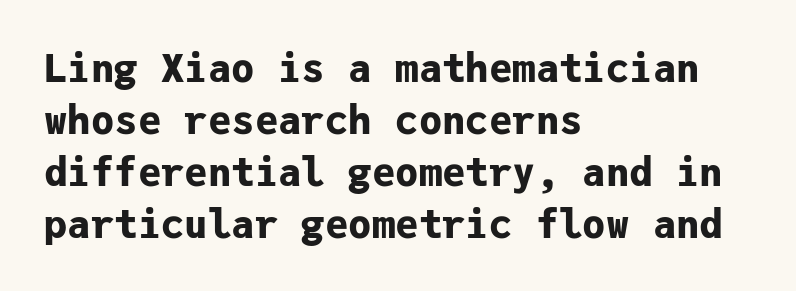
No feet cap the strokes, marking this as sans-serif type. A normal amount of white space separates one row of letters from the next. You could count columns in this text — the font is strictly monospaced. The paragraph has a hard left edge and a soft right edge. Descender tails drop into unmarked territory. Typesetter's note: full bold, strokes at maximum text heaviness.
